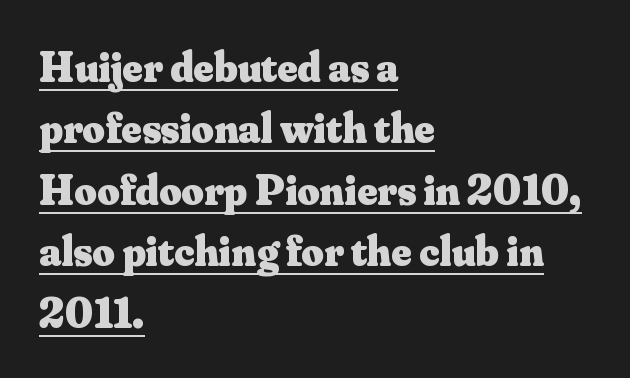
{"serif": "yes", "italic": "no", "bold": "yes", "weight": "heavy", "width": "normal", "stroke_contrast": "medium", "x_height": "small", "monospaced": "no", "underline": "yes", "align": "left", "line_spacing": "normal", "line_spacing_ratio": 1.43, "letter_spacing": "normal", "letter_spacing_em": 0.0, "glyph_px": 43}
